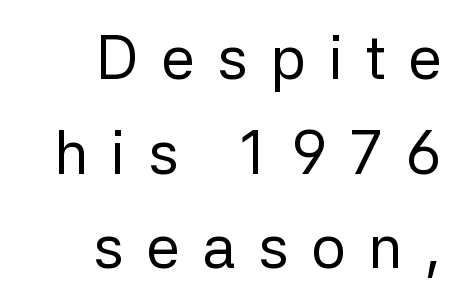
The image shows 61 px regular-weight sans-serif type, upright; set right-aligned, normal line spacing (1.55x), unusually wide letter spacing (+0.37 em), not underlined; low stroke contrast and a medium x-height.
